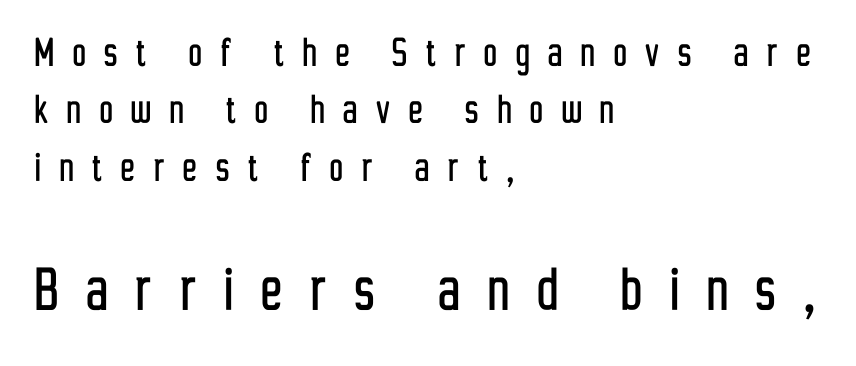
The lines sit at an ordinary, default distance from one another. Every stem runs plumb, perpendicular to the baseline. Does the copy run flush right? No — it runs flush left. The rendering inserts visible extra space after every character. The face used here is a sans, in the tradition of grotesques and geometrics. A typesetter would call this proportional, since set widths differ per character.
